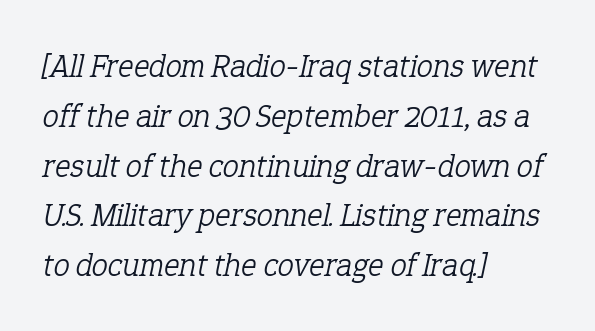
The image shows 33 px light serif type, italic (leaning right); set left-aligned, normal line spacing (1.51x), normal letter spacing, not underlined; low stroke contrast and a medium x-height.
